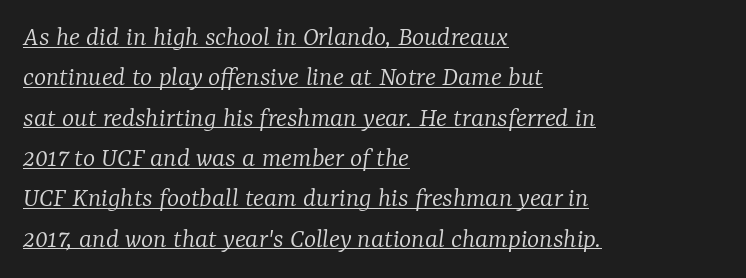
The passage shown leans; its letterforms are oblique. Visually the block forms a straight wall on the left and a jagged coastline on the right. Notice how a bar underscores the lettering throughout. Think standard paragraph weight, or any step lighter than that. The rendering uses a moderate line-height, typical for paragraphs.
